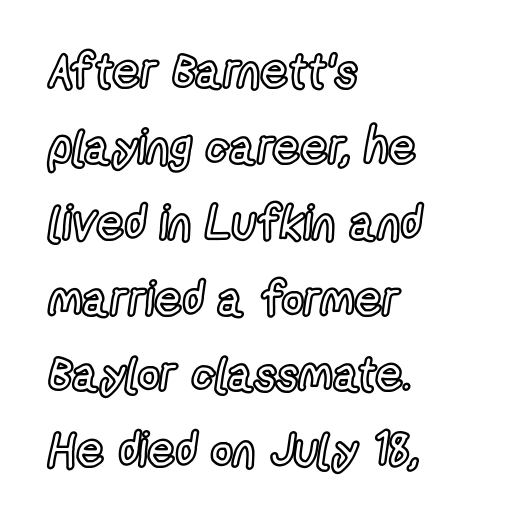
Q: Is the text italic (slanted)? A: Yes.
Q: Is the text underlined? A: No.
Q: How is the paragraph aligned? A: Left-aligned.
Q: Is the spacing between letters normal or unusually wide? A: Normal.
Q: Is the spacing between lines tight, normal or loose? A: Normal.
Q: Width (condensed, normal, or wide)? A: Condensed.
Q: x-height? A: Medium.
Q: Monospaced? A: No.
